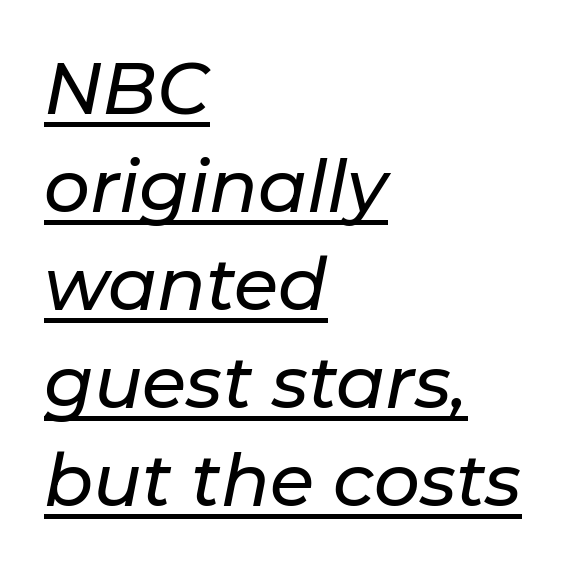
{"italic": "yes", "lean": "right", "slant_degrees": 11, "width": "normal", "stroke_contrast": "low", "x_height": "medium", "monospaced": "no", "underline": "yes", "align": "left", "line_spacing": "normal", "line_spacing_ratio": 1.36, "letter_spacing": "normal", "letter_spacing_em": 0.0, "glyph_px": 72}
